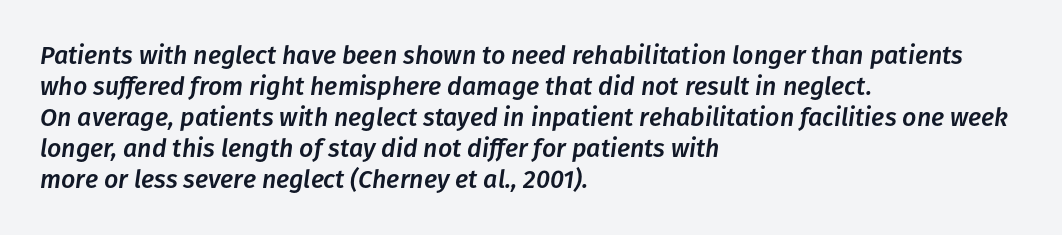
Left-aligned paragraph, ragged on the right. When letters slant like this, we call the style italic. The tracking reads as untouched default to a designer's eye. Rule under the text: the space is simply empty.
